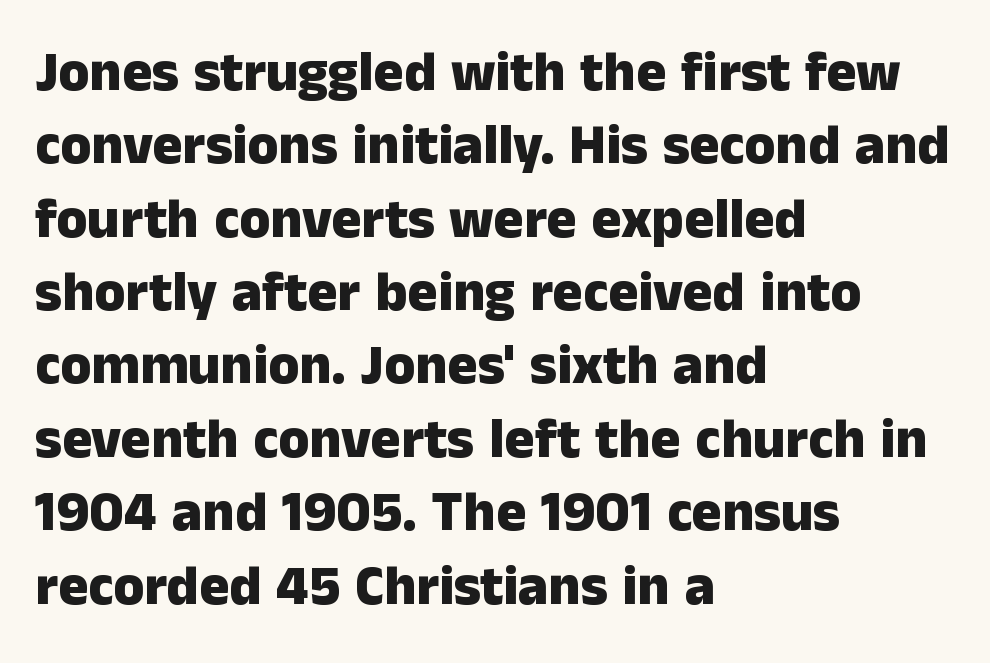
The space between consecutive lines is moderate. Each line starts at the same left margin while the right side varies. No italicization has been applied; the sample stays upright. The passage shown has conventional tracking throughout. Its strokes are broad and dark, the hallmark of bold type. Nothing sits at the stroke ends, so this counts as sans-serif.
